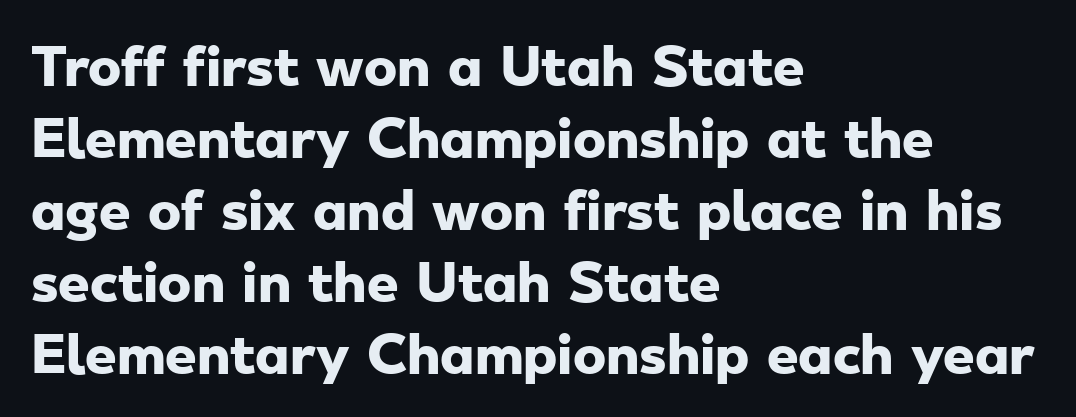
The image shows 50 px heavy, wide sans-serif type; set left-aligned, normal line spacing (1.44x), normal letter spacing, not underlined; low stroke contrast and a small x-height.
